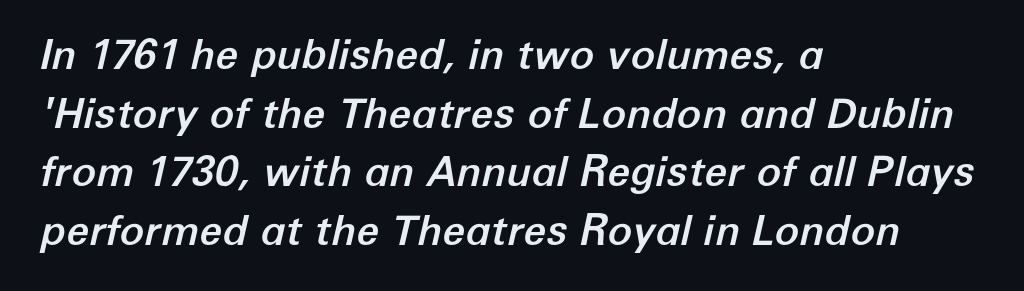
All the whitespace from short lines collects on the right. The type is set solid horizontally, with unmodified tracking. Emphasis-style slanted type is in use. Varying glyph widths throughout — classic text-font behaviour. One glance says typical: line gaps are just what's usual. The strip under each line holds only bare page.
